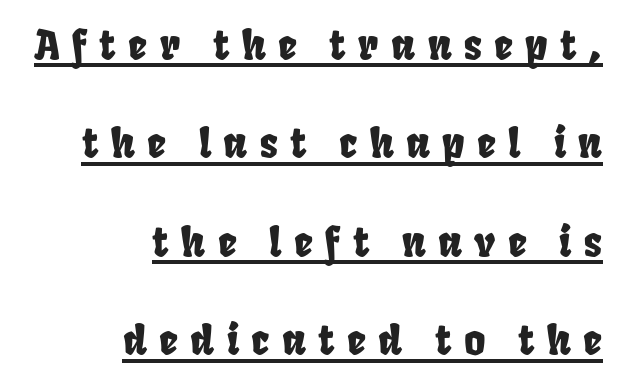
{"serif": "no", "width": "condensed", "stroke_contrast": "low", "x_height": "large", "monospaced": "no", "underline": "yes", "align": "right", "line_spacing": "loose", "line_spacing_ratio": 2.4, "letter_spacing": "wide", "letter_spacing_em": 0.3, "glyph_px": 41}
